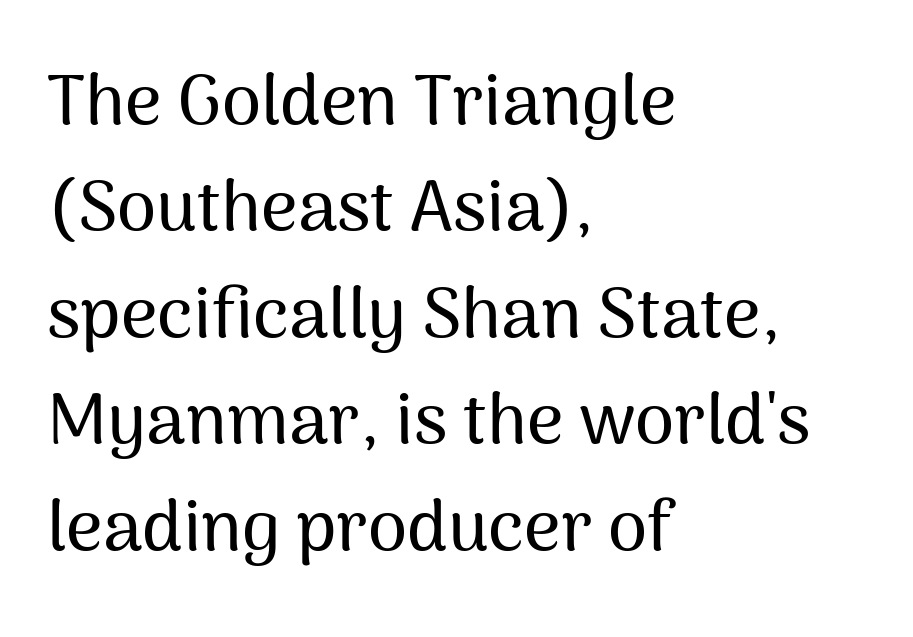
Q: Is the text italic (slanted)? A: No, it is upright.
Q: Is the typeface a serif or a sans-serif typeface? A: Sans-serif.
Q: Is the text underlined? A: No.
Q: How is the paragraph aligned? A: Left-aligned.
Q: Is the spacing between letters normal or unusually wide? A: Normal.
Q: Is the spacing between lines tight, normal or loose? A: Normal.
Q: Width (condensed, normal, or wide)? A: Normal.
Q: Stroke contrast? A: Medium.
Q: x-height? A: Medium.
Q: Monospaced? A: No.
